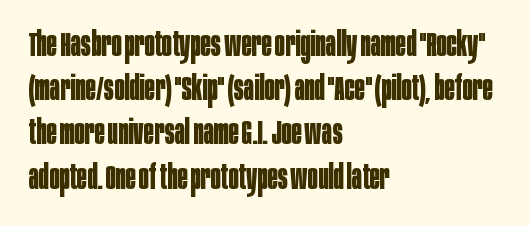
{"serif": "no", "italic": "no", "bold": "yes", "weight": "bold", "width": "condensed", "stroke_contrast": "low", "x_height": "large", "monospaced": "no", "underline": "no", "align": "left", "line_spacing": "normal", "line_spacing_ratio": 1.3, "letter_spacing": "normal", "letter_spacing_em": 0.0, "glyph_px": 34}
